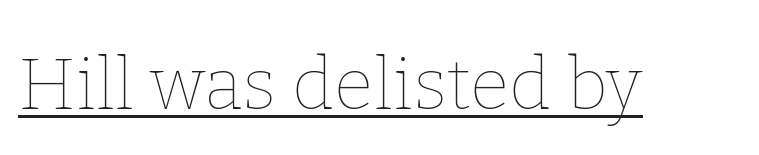
The image shows 72 px thin type, upright; set normal letter spacing, underlined; low stroke contrast and a medium x-height.
